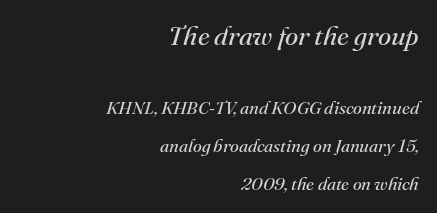
These glyphs show unthickened strokes, regular width or finer. If you drew a ruler down the right edge, every line would touch it. The font's italic variant was chosen for this text. A bare baseline throughout the passage. If you squint, the top block still reads clearly — it's the larger of the two.
